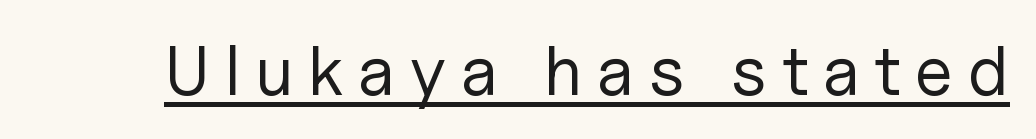
Q: Is the text bold? A: No.
Q: Is the text italic (slanted)? A: No, it is upright.
Q: Is the typeface a serif or a sans-serif typeface? A: Sans-serif.
Q: Is the text underlined? A: Yes.
Q: Is the spacing between letters normal or unusually wide? A: Unusually wide.
Q: Width (condensed, normal, or wide)? A: Normal.
Q: Stroke contrast? A: Low.
Q: x-height? A: Medium.
Q: Monospaced? A: No.
